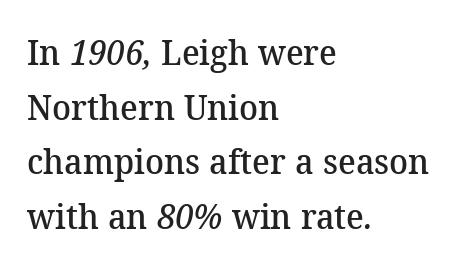
{"serif": "yes", "bold": "semi", "weight": "semibold", "width": "normal", "stroke_contrast": "medium", "x_height": "medium", "monospaced": "no", "underline": "no", "align": "left", "line_spacing": "normal", "line_spacing_ratio": 1.56, "letter_spacing": "normal", "letter_spacing_em": 0.0, "glyph_px": 35}
